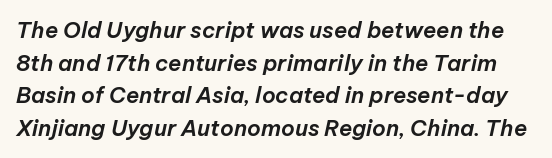
The image shows 22 px text type, italic (leaning right); set normal line spacing (1.48x), normal letter spacing, not underlined.
